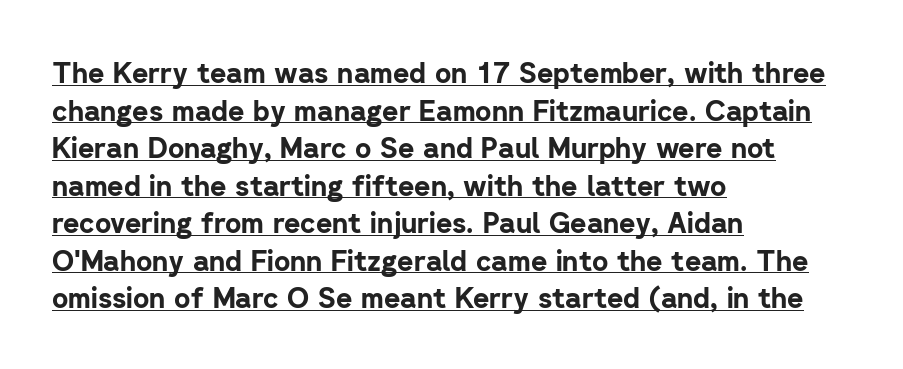
{"serif": "no", "italic": "no", "bold": "yes", "weight": "bold", "width": "normal", "stroke_contrast": "low", "x_height": "medium", "monospaced": "no", "underline": "yes", "align": "left", "line_spacing": "normal", "line_spacing_ratio": 1.34, "letter_spacing": "normal", "letter_spacing_em": 0.0, "glyph_px": 28}
